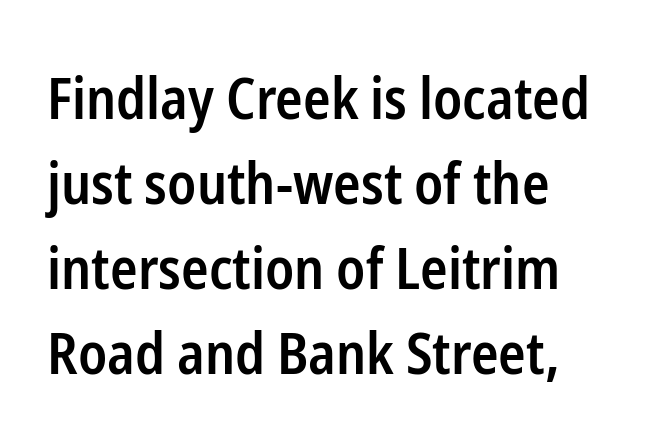
The characters display no serif detailing; their extremities are plain. This is the regular roman posture of the typeface. Every row of glyphs begins at an identical x-position on the left. Only glyphs here, with clear space below each row. Slightly chunky letters — semibold, I'd say, not full bold. Standard letterfit; no display-style spreading of the glyphs.
